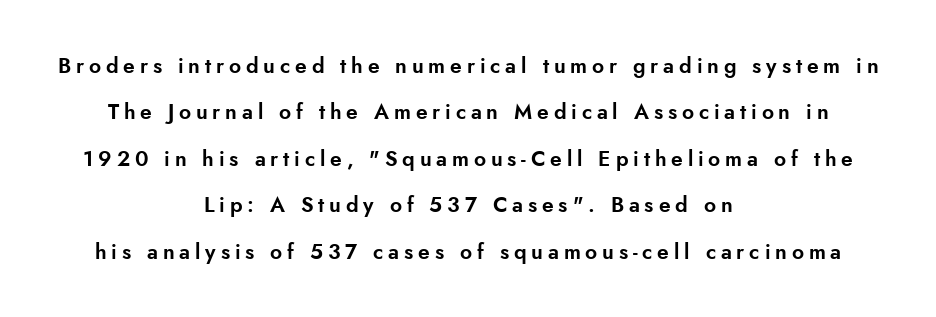
The gaps between neighbouring characters are conspicuously large. Beneath every word, the page is bare. Does the copy run flush right? No — it is centered line by line. These lines stand farther apart than default settings would place them.
